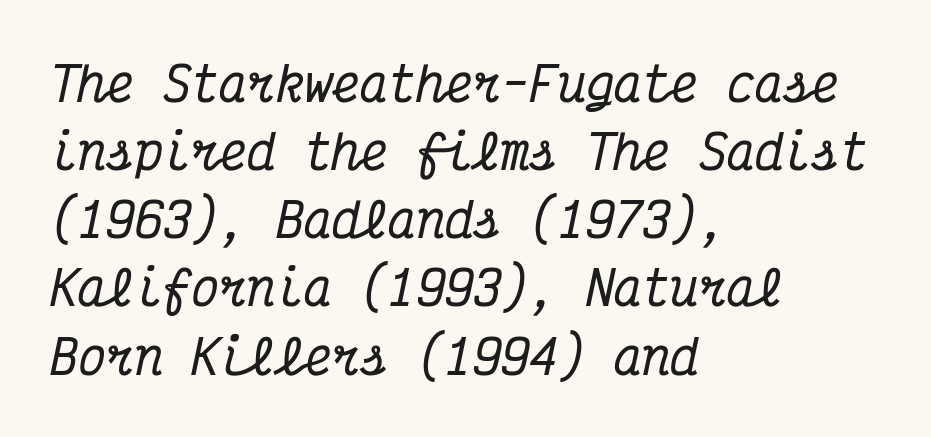
{"serif": "yes", "italic": "yes", "lean": "right", "slant_degrees": 12, "width": "condensed", "stroke_contrast": "medium", "x_height": "medium", "monospaced": "yes", "underline": "no", "align": "left", "line_spacing": "normal", "line_spacing_ratio": 1.45, "letter_spacing": "normal", "letter_spacing_em": 0.0, "glyph_px": 47}
